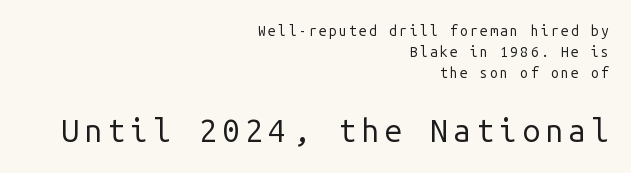
Descenders are the only things crossing below the line. Normally led — the rows are evenly, conventionally spaced. Note the uniform advance width — an 'i' takes as much space as an 'm'. These lines are set flush right with a ragged left edge.
